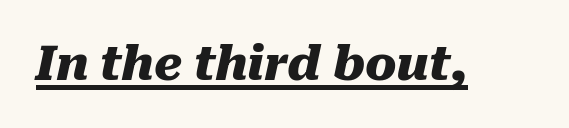
The image shows 47 px heavy type, italic (leaning right); set normal letter spacing, underlined; medium stroke contrast and a medium x-height.
